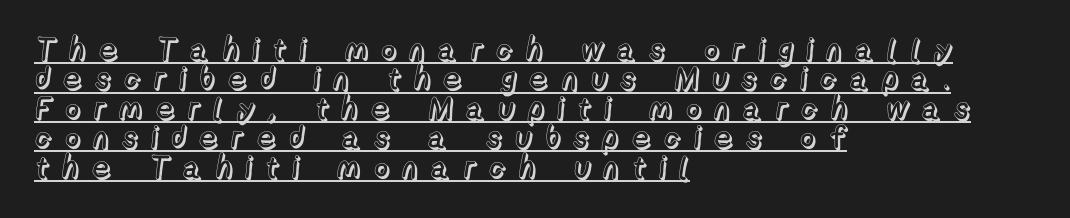
{"width": "normal", "x_height": "medium", "monospaced": "no", "underline": "yes", "align": "left", "line_spacing": "tight", "line_spacing_ratio": 0.95, "letter_spacing": "wide", "letter_spacing_em": 0.39, "glyph_px": 31}
